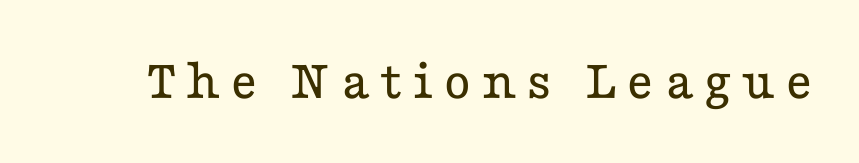
The passage shown is not bold in any degree. Proportional: the letters do not fall into vertical columns. Lines of text with bare space underneath. Yep, those are serifs on the letters. Ascenders rise straight up at ninety degrees.
